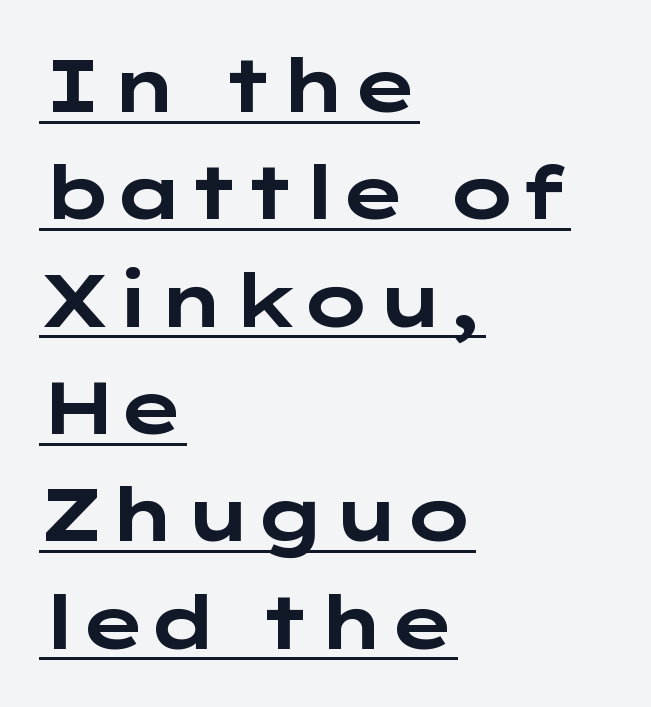
{"serif": "no", "italic": "no", "bold": "yes", "weight": "bold", "width": "wide", "stroke_contrast": "low", "x_height": "medium", "underline": "yes", "align": "left", "line_spacing": "normal", "line_spacing_ratio": 1.47, "letter_spacing": "normal", "letter_spacing_em": 0.0, "glyph_px": 73}
